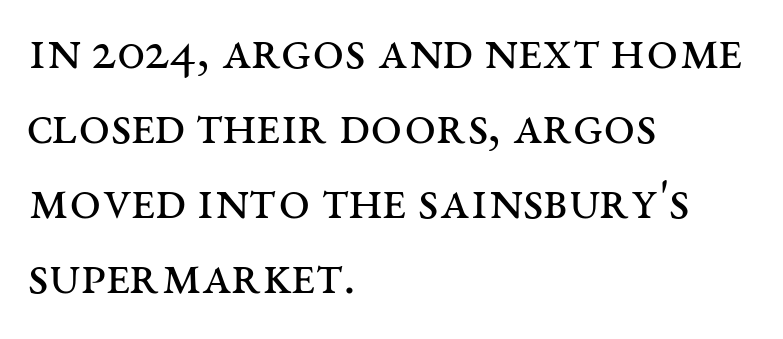
{"serif": "yes", "italic": "no", "bold": "no", "weight": "regular", "width": "wide", "stroke_contrast": "medium", "x_height": "large", "monospaced": "no", "underline": "no", "align": "left", "line_spacing": "normal", "line_spacing_ratio": 1.34, "letter_spacing": "normal", "letter_spacing_em": 0.0, "glyph_px": 56}
